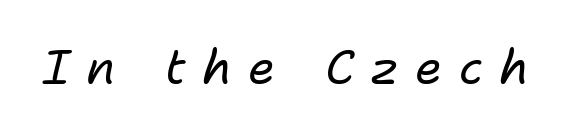
Inter-character spacing is expanded well beyond the font's built-in metrics. A bare baseline throughout the passage. A typesetter would call this proportional, since set widths differ per character. No letter is thick-stroked: the sample isn't bold. This is oblique type, the kind used for emphasis or titles.
